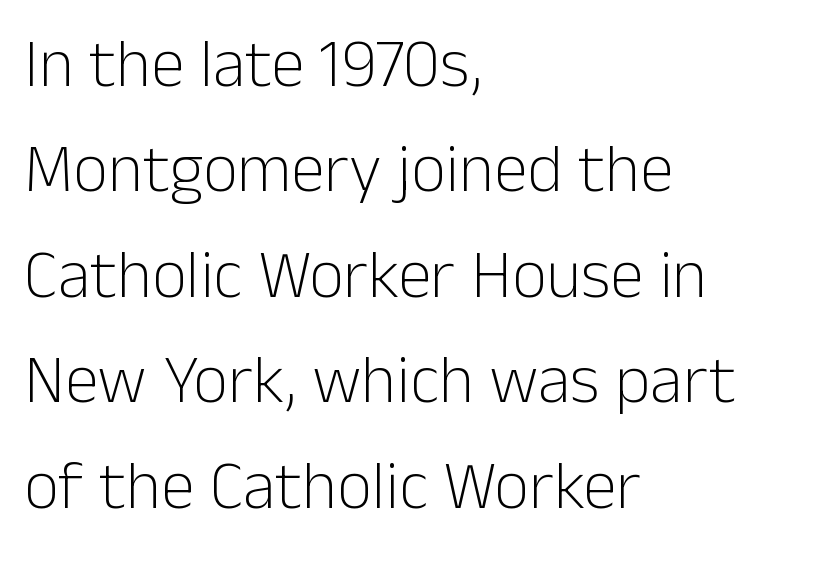
Q: Is the text bold? A: No.
Q: Is the text italic (slanted)? A: No, it is upright.
Q: Is the typeface a serif or a sans-serif typeface? A: Sans-serif.
Q: Is the text underlined? A: No.
Q: How is the paragraph aligned? A: Left-aligned.
Q: Is the spacing between letters normal or unusually wide? A: Normal.
Q: Is the spacing between lines tight, normal or loose? A: Normal.
Q: Width (condensed, normal, or wide)? A: Normal.
Q: Stroke contrast? A: Low.
Q: x-height? A: Medium.
Q: Monospaced? A: No.
